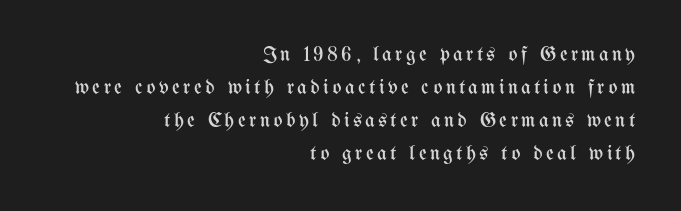
{"italic": "no", "bold": "no", "underline": "no", "align": "right", "line_spacing": "normal", "line_spacing_ratio": 1.57, "glyph_px": 21}
